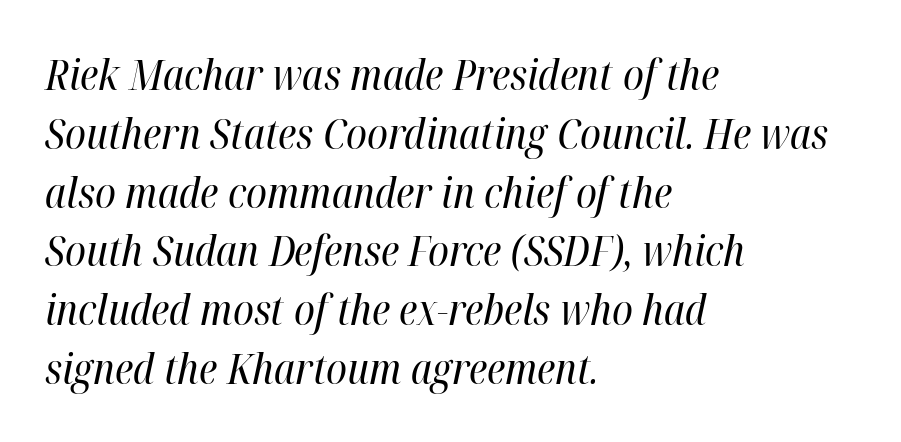
You could call the tracking neutral — neither tight nor loose. The axis of the letterforms is tilted away from vertical. Normally led — the rows are evenly, conventionally spaced. The passage shown is not underscored anywhere.
